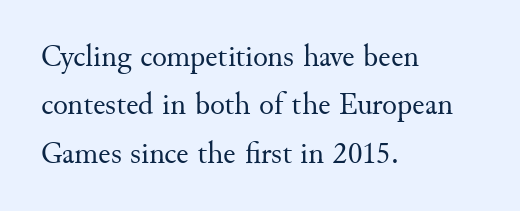
The image shows 31 px regular-weight serif type, upright; set left-aligned, normal line spacing (1.56x), normal letter spacing, not underlined; medium stroke contrast and a small x-height.
